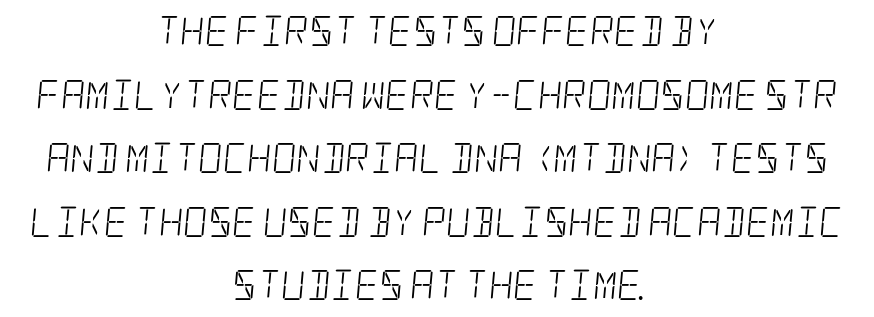
{"serif": "yes", "bold": "no", "weight": "light", "width": "condensed", "stroke_contrast": "low", "x_height": "large", "underline": "no", "align": "center", "line_spacing": "loose", "line_spacing_ratio": 2.12, "letter_spacing": "normal", "letter_spacing_em": 0.0, "glyph_px": 30}
